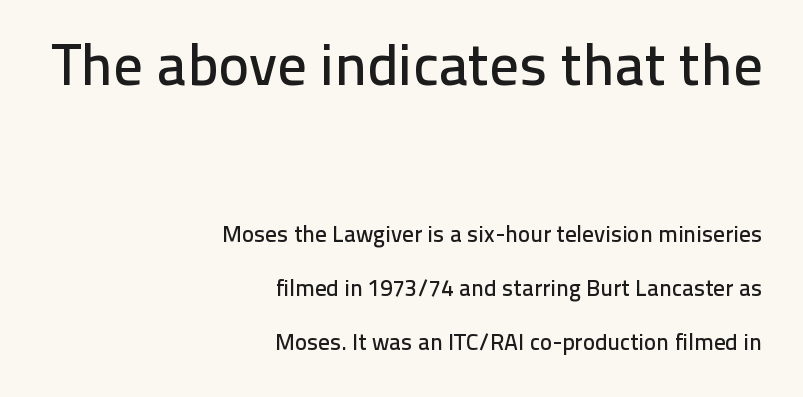
{"serif": "no", "italic": "no", "width": "normal", "stroke_contrast": "low", "x_height": "medium", "monospaced": "no", "underline": "no", "align": "right", "line_spacing": "loose", "line_spacing_ratio": 2.35, "letter_spacing": "normal", "letter_spacing_em": 0.0, "larger_block": "first", "size_ratio": 2.52, "glyph_px": 58}
